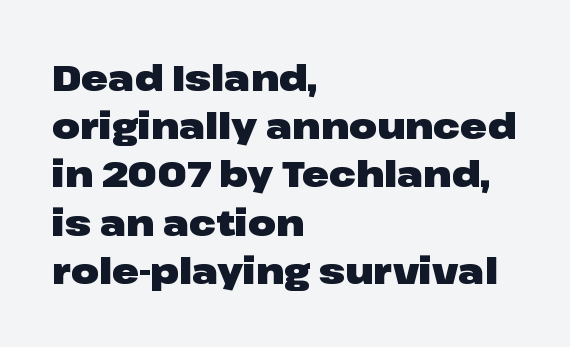
{"serif": "no", "italic": "no", "bold": "yes", "weight": "heavy", "width": "wide", "stroke_contrast": "low", "x_height": "medium", "monospaced": "no", "underline": "no", "align": "left", "line_spacing": "normal", "line_spacing_ratio": 1.34, "letter_spacing": "normal", "letter_spacing_em": 0.0, "glyph_px": 36}
